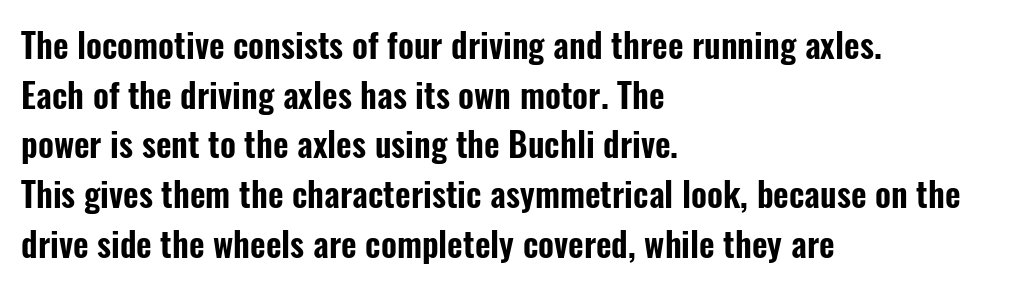
Tracking here is standard; glyphs follow each other at the usual distance. Anything drawn beneath the words? Only blank space. This sample uses a sans-serif face. The text block is weighted toward the left margin, trailing off unevenly rightward. Line spacing here is normal.
